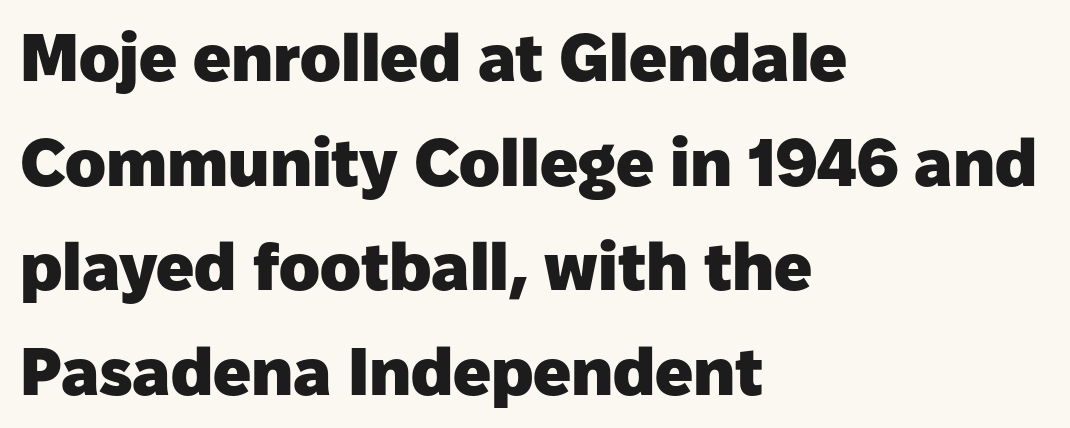
Q: Is the text bold? A: Yes.
Q: Is the text italic (slanted)? A: No, it is upright.
Q: Is the typeface a serif or a sans-serif typeface? A: Sans-serif.
Q: Is the text underlined? A: No.
Q: How is the paragraph aligned? A: Left-aligned.
Q: Is the spacing between letters normal or unusually wide? A: Normal.
Q: Is the spacing between lines tight, normal or loose? A: Normal.
Q: Width (condensed, normal, or wide)? A: Normal.
Q: Stroke contrast? A: Low.
Q: x-height? A: Medium.
Q: Monospaced? A: No.
